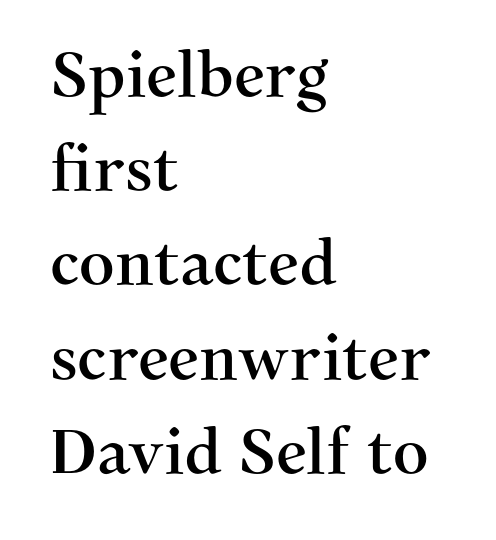
Each word holds together tightly as a unit, with standard inter-letter gaps. Letterform terminals end in serifs throughout the passage. The letters stand straight up with perfectly vertical stems. Here the designer chose a conventional face with non-uniform glyph widths. The line-height multiplier appears to be the usual default.
